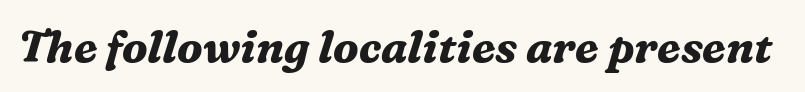
The image shows 44 px bold serif type, italic (leaning right); set normal letter spacing, not underlined; medium stroke contrast and a medium x-height.
